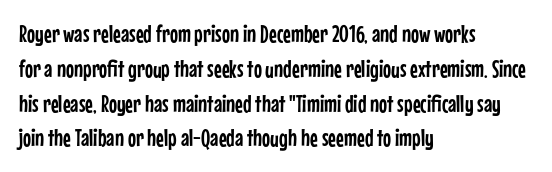
This sample keeps an unexceptional amount of space between lines. These lines keep a tight, regular rhythm from letter to letter. Every stem runs plumb, perpendicular to the baseline. Reading down the block, your eye returns to a fixed left position each line. The string is rendered with underlining switched off.
